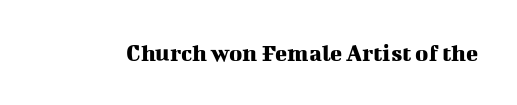
If you drew a line through each stem, it would be perfectly vertical. Characters follow at the spacing the type designer built in. The words here are not underlined.
